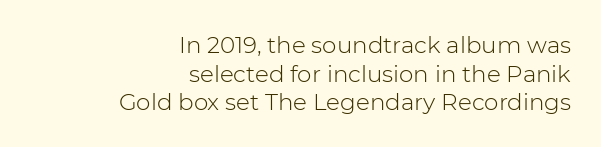
Beneath every word, the page is bare. The rows are spaced the way most documents space them. Which margin do the lines hug? The right one — the left edge is uneven. A roman cut, with each character standing at attention. How are the letters spaced? Ordinarily, with no added tracking.
